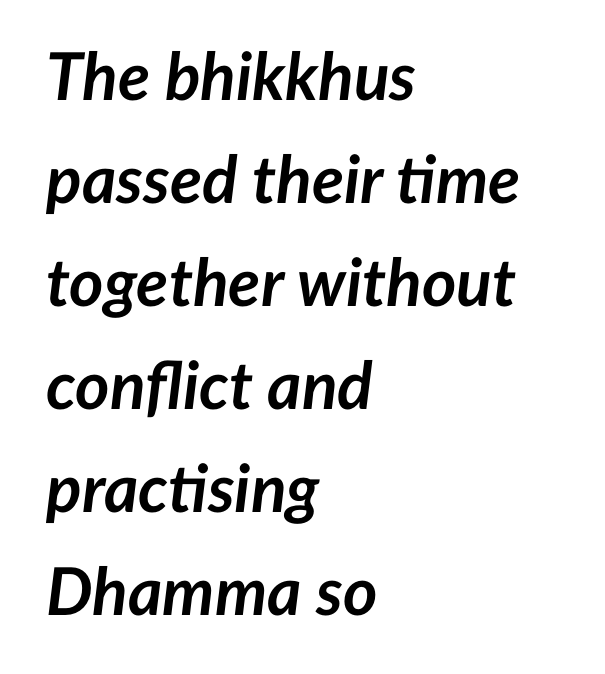
Q: Is the text bold? A: Yes.
Q: Is the text italic (slanted)? A: Yes, it leans right by about 7 degrees.
Q: Is the text underlined? A: No.
Q: How is the paragraph aligned? A: Left-aligned.
Q: Is the spacing between letters normal or unusually wide? A: Normal.
Q: Is the spacing between lines tight, normal or loose? A: Normal.
Q: Width (condensed, normal, or wide)? A: Normal.
Q: Stroke contrast? A: Low.
Q: x-height? A: Medium.
Q: Monospaced? A: No.
